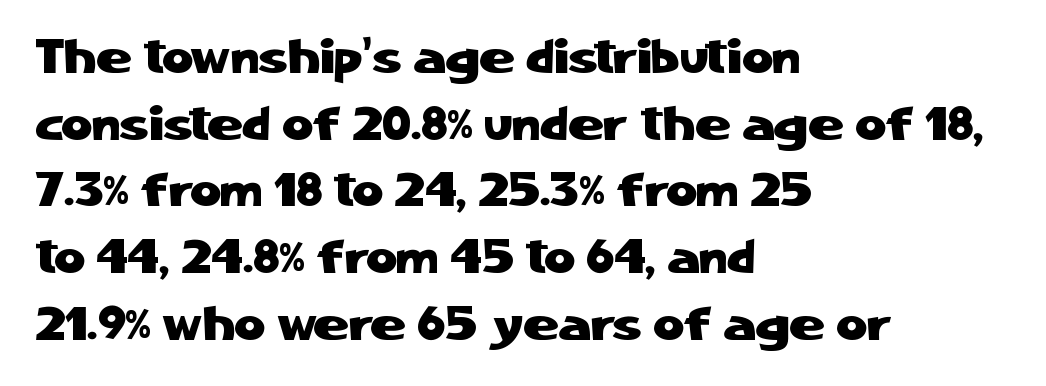
The image shows 48 px sans-serif type, upright; set left-aligned, normal line spacing (1.39x), normal letter spacing, not underlined; low stroke contrast and a medium x-height.
